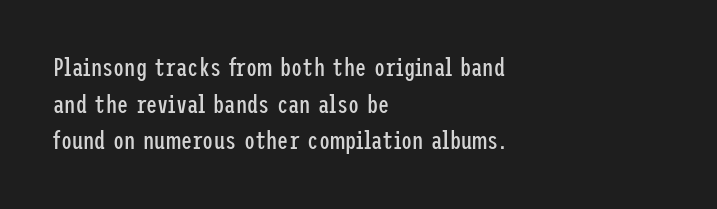
The image shows 25 px text type, upright; set left-aligned, normal line spacing (1.47x), normal letter spacing, not underlined.
